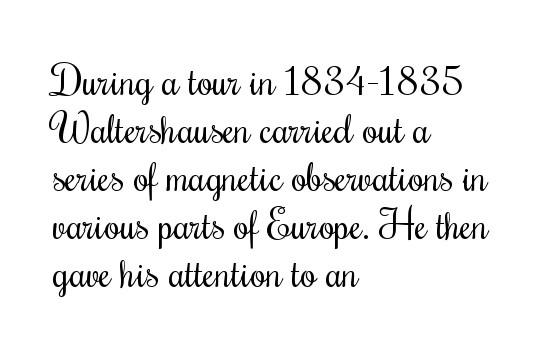
Has an underline been added? It has not. Type style note: has serifs. The letters advance in unequal steps, a hallmark of proportional type. The typeface has the unassuming heft of standard copy or less.
